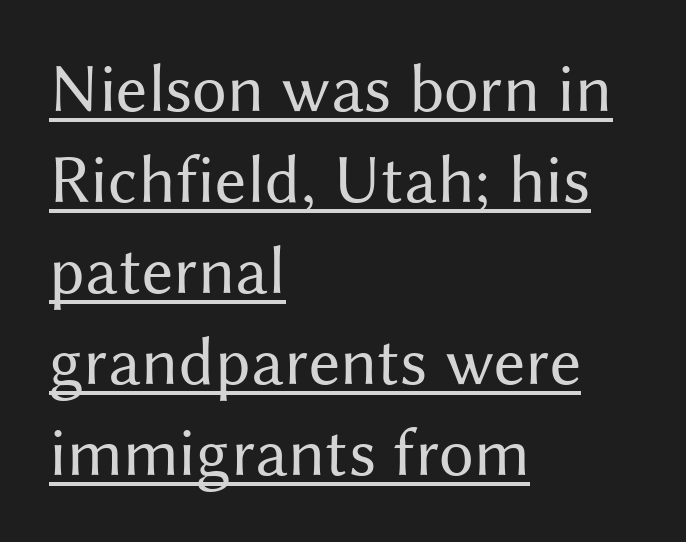
The face used here is proportionally spaced, like ordinary book or web type. Look at the bottom of the vertical strokes: they stop flat, with no serifs. Emphasis is given by a line drawn under the lettering. Characters follow at the spacing the type designer built in.
